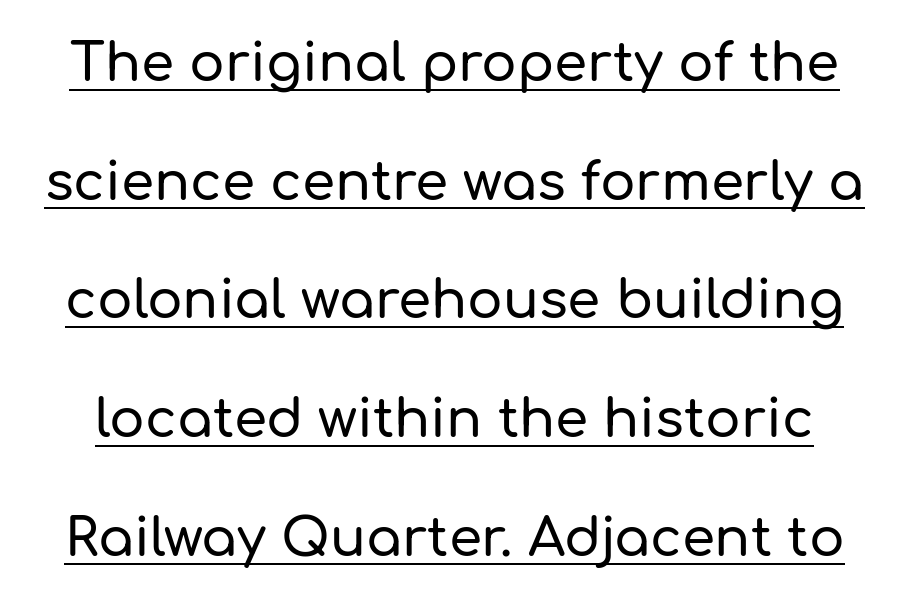
Observe the ordinary spacing: letters are neighbours, not strangers. This sample uses an upright cut, with every glyph sitting square on the baseline. The lines are spread far apart with generous leading. Serif or sans? Sans — the stroke terminals are bare.
